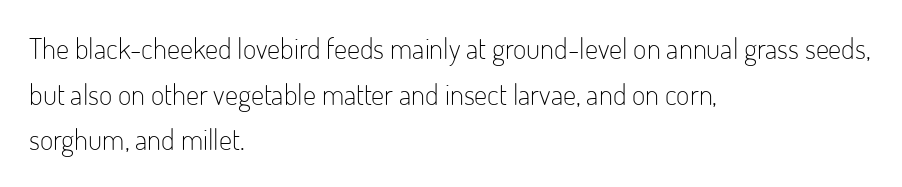
{"serif": "no", "italic": "no", "bold": "no", "weight": "light", "width": "condensed", "stroke_contrast": "low", "x_height": "small", "monospaced": "no", "underline": "no", "align": "left", "line_spacing": "normal", "line_spacing_ratio": 1.57, "letter_spacing": "normal", "letter_spacing_em": 0.0, "glyph_px": 29}
